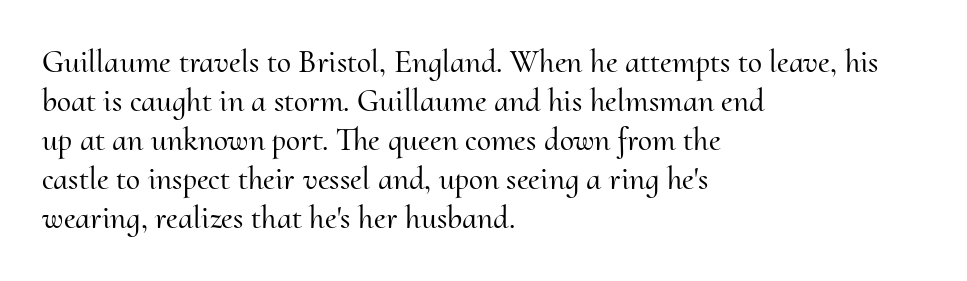
The image shows 32 px serif type, upright; set left-aligned, line spacing 1.22x, normal letter spacing, not underlined; medium stroke contrast and a small x-height.
